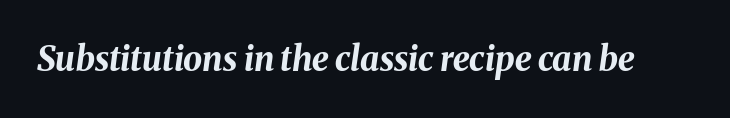
Stroke thickness is high; the sample reads as a true bold. A typesetter would mark this as italic. The letters advance in unequal steps, a hallmark of proportional type. Observe the ordinary spacing: letters are neighbours, not strangers. Underline: absent.
